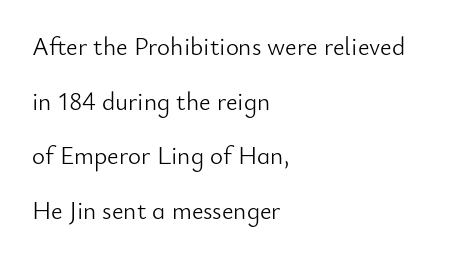
{"italic": "no", "bold": "no", "underline": "no", "align": "left", "line_spacing": "loose", "line_spacing_ratio": 2.19, "letter_spacing": "normal", "letter_spacing_em": 0.0, "glyph_px": 25}
